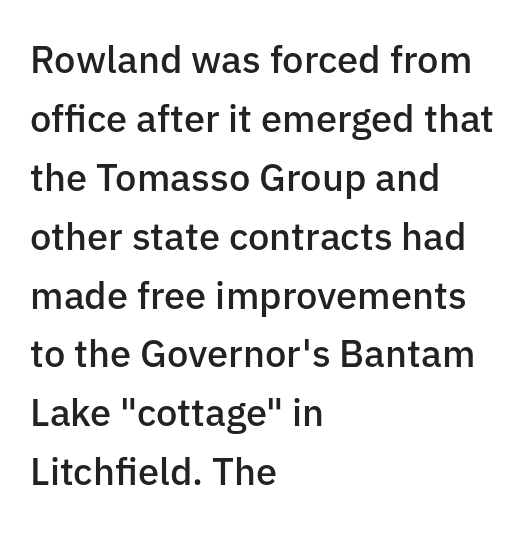
{"serif": "no", "italic": "no", "bold": "semi", "weight": "semibold", "width": "normal", "stroke_contrast": "low", "x_height": "medium", "monospaced": "no", "underline": "no", "align": "left", "line_spacing": "normal", "line_spacing_ratio": 1.55, "letter_spacing": "normal", "letter_spacing_em": 0.0, "glyph_px": 38}
